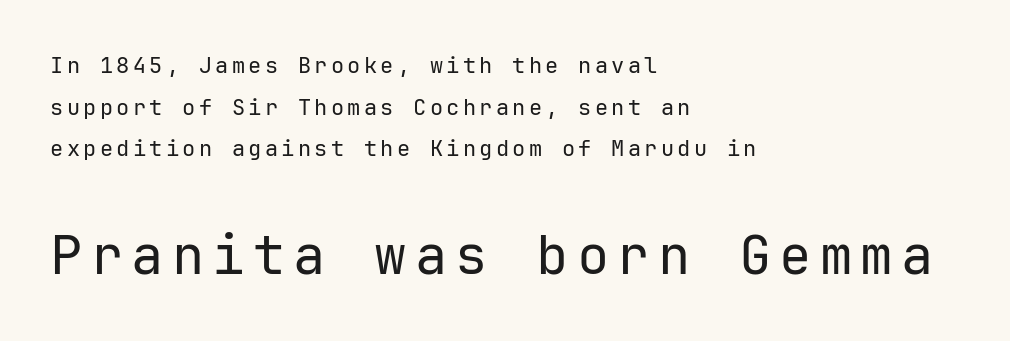
Beneath every word, the page is bare. Ascenders rise straight up at ninety degrees. Grotesque or geometric, the face here clearly has no serifs. On a weight scale, this lands at 450 or below. All the whitespace from short lines collects on the right.
